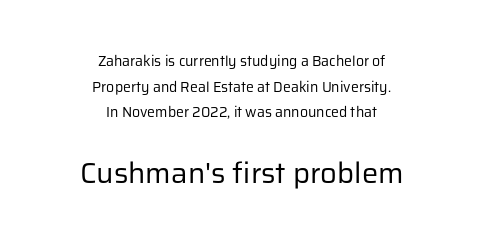
The image shows 29 px regular-weight sans-serif type, upright; set centered, line spacing 1.83x, normal letter spacing, not underlined; the second (bottom) block is 2.07x larger; low stroke contrast and a medium x-height.
